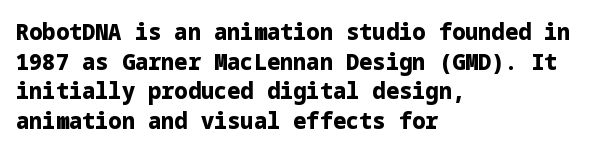
Caption: standard tracking, unaltered. Bold? Absolutely — the strokes are thick and heavy. Where is the straight margin? On the left. The line-height multiplier appears to be the usual default. Underlining? Definitely not there. Upright lettering throughout.
